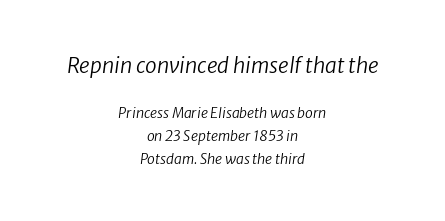
The rows are spaced the way most documents space them. Bold? No — there's no thickening of the strokes. Beneath every word, the page is bare. How are the letters spaced? Ordinarily, with no added tracking. Alignment: centered. The more generous point size was reserved for the upper chunk.
